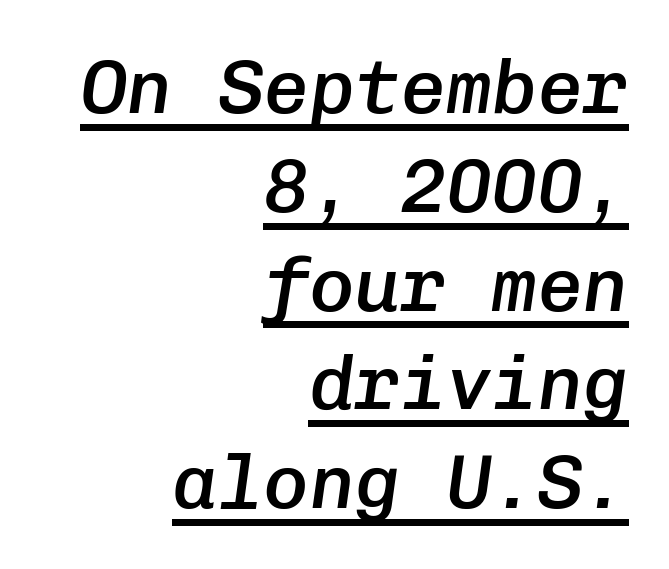
Q: Is the text bold? A: Semi-bold.
Q: Is the text italic (slanted)? A: Yes, it leans right by about 8 degrees.
Q: Is the text underlined? A: Yes.
Q: How is the paragraph aligned? A: Right-aligned.
Q: Is the spacing between letters normal or unusually wide? A: Normal.
Q: Is the spacing between lines tight, normal or loose? A: Normal.
Q: Width (condensed, normal, or wide)? A: Normal.
Q: Stroke contrast? A: Low.
Q: x-height? A: Medium.
Q: Monospaced? A: Yes.
